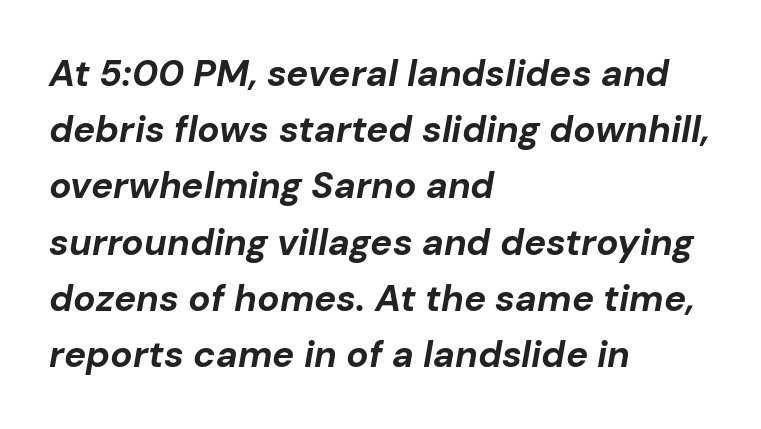
The axis of the letterforms is tilted away from vertical. A typesetter would call this zero additional tracking. Each new line begins a customary step beneath the previous one. Think of a printed novel: that variable character pitch is what you see here. Typeset ragged right — the left edge is the straight one. Beneath every word, the page is bare.
